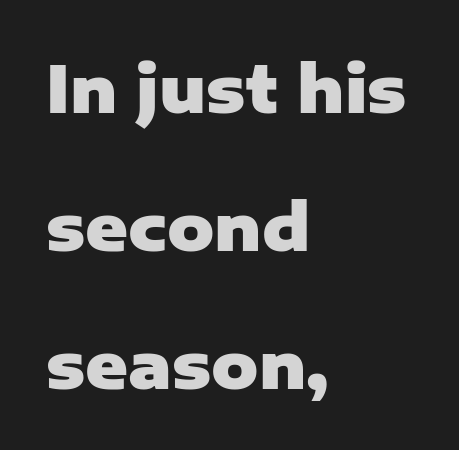
The image shows 65 px heavy sans-serif type, upright; set left-aligned, loose line spacing (2.12x), normal letter spacing, not underlined; low stroke contrast and a medium x-height.
